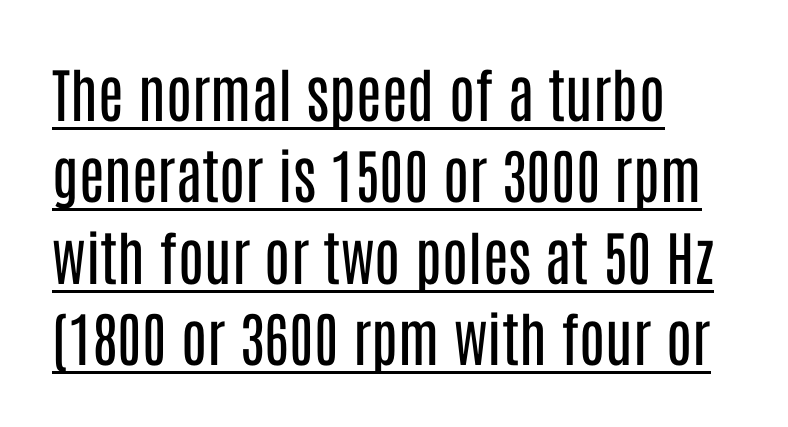
Beneath each row of characters lies a ruled line. The strokes are not fattened; the text isn't bold. This is roman type, the default non-slanted kind. This rendering leaves character spacing at its baseline value. These lines are rendered in a variable-pitch font. Notice how the passage keeps a crisp vertical edge on the left only.
